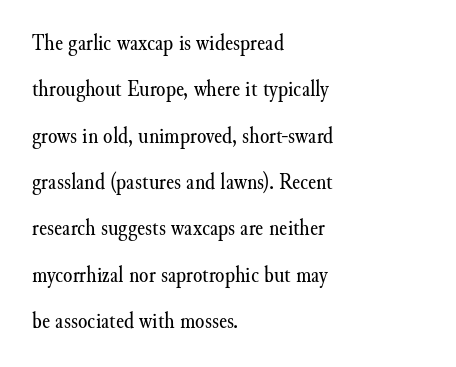
The image shows 24 px text type, upright; set left-aligned, loose line spacing (1.93x), normal letter spacing, not underlined.
